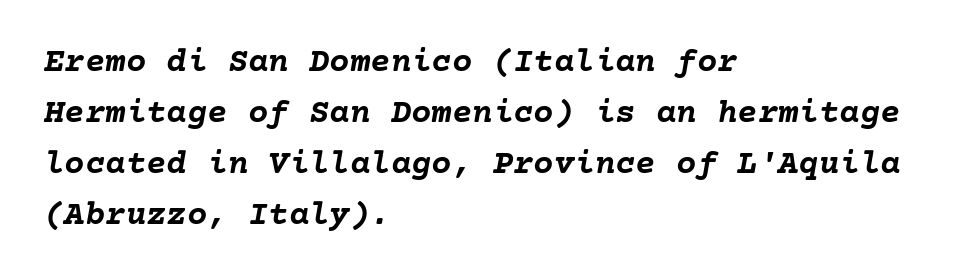
Q: Is the text bold? A: Yes.
Q: Is the text italic (slanted)? A: Yes, it leans right by about 10 degrees.
Q: Is the text underlined? A: No.
Q: How is the paragraph aligned? A: Left-aligned.
Q: Is the spacing between letters normal or unusually wide? A: Normal.
Q: Is the spacing between lines tight, normal or loose? A: Normal.
Q: Width (condensed, normal, or wide)? A: Normal.
Q: Stroke contrast? A: Low.
Q: x-height? A: Medium.
